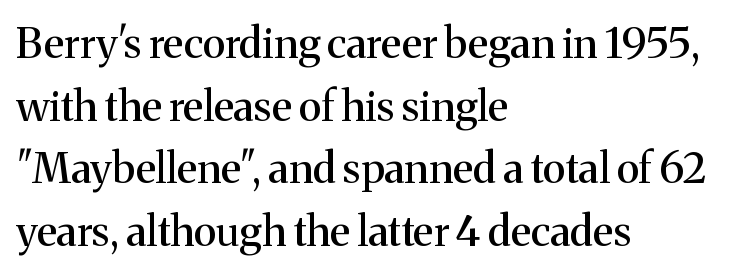
Q: Is the text italic (slanted)? A: No, it is upright.
Q: Is the typeface a serif or a sans-serif typeface? A: Serif.
Q: Is the text underlined? A: No.
Q: How is the paragraph aligned? A: Left-aligned.
Q: Is the spacing between letters normal or unusually wide? A: Normal.
Q: Is the spacing between lines tight, normal or loose? A: Normal.
Q: Width (condensed, normal, or wide)? A: Normal.
Q: Stroke contrast? A: Medium.
Q: x-height? A: Medium.
Q: Monospaced? A: No.
